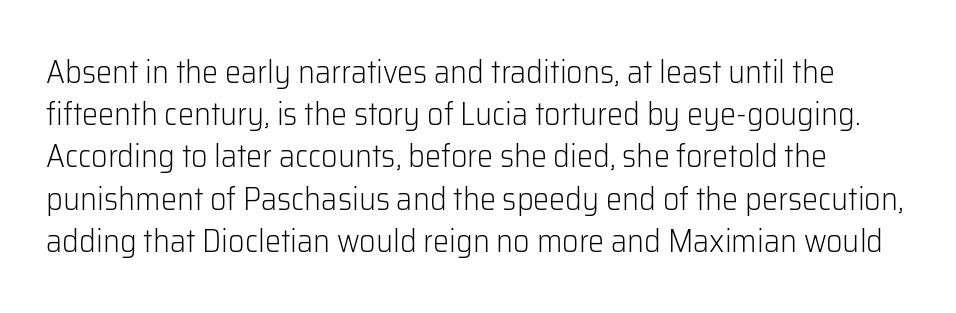
Q: Is the text bold? A: No.
Q: Is the text italic (slanted)? A: No, it is upright.
Q: Is the typeface a serif or a sans-serif typeface? A: Sans-serif.
Q: Is the text underlined? A: No.
Q: Is the spacing between letters normal or unusually wide? A: Normal.
Q: Is the spacing between lines tight, normal or loose? A: Normal.
Q: Width (condensed, normal, or wide)? A: Normal.
Q: Stroke contrast? A: Low.
Q: x-height? A: Medium.
Q: Monospaced? A: No.
